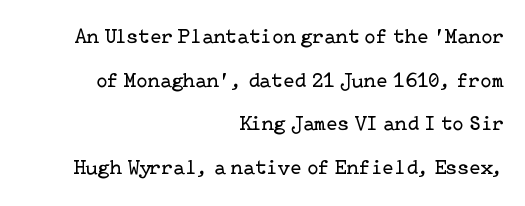
Q: Is the text bold? A: No.
Q: Is the text italic (slanted)? A: No, it is upright.
Q: Is the text underlined? A: No.
Q: How is the paragraph aligned? A: Right-aligned.
Q: Is the spacing between letters normal or unusually wide? A: Normal.
Q: Is the spacing between lines tight, normal or loose? A: Loose.
